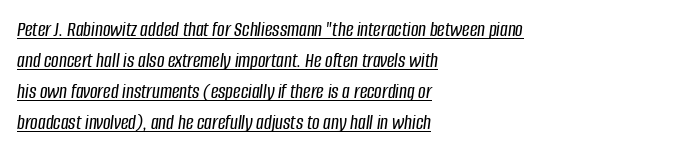
Q: Is the text italic (slanted)? A: Yes, it leans right by about 8 degrees.
Q: Is the text underlined? A: Yes.
Q: How is the paragraph aligned? A: Left-aligned.
Q: Is the spacing between letters normal or unusually wide? A: Normal.
Q: Is the spacing between lines tight, normal or loose? A: Normal.
